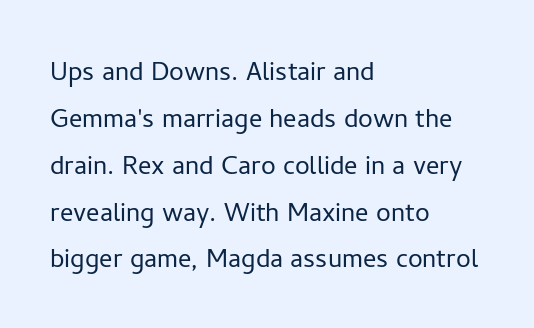
{"serif": "no", "italic": "no", "bold": "no", "weight": "light", "width": "normal", "stroke_contrast": "low", "x_height": "medium", "monospaced": "no", "underline": "no", "align": "left", "line_spacing": "normal", "line_spacing_ratio": 1.42, "letter_spacing": "normal", "letter_spacing_em": 0.0, "glyph_px": 33}
